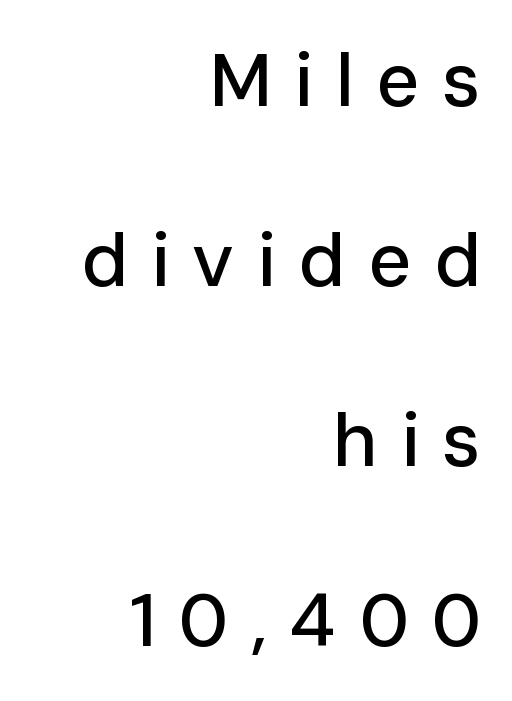
Q: Is the text italic (slanted)? A: No, it is upright.
Q: Is the typeface a serif or a sans-serif typeface? A: Sans-serif.
Q: Is the text underlined? A: No.
Q: How is the paragraph aligned? A: Right-aligned.
Q: Is the spacing between letters normal or unusually wide? A: Unusually wide.
Q: Is the spacing between lines tight, normal or loose? A: Loose.
Q: Width (condensed, normal, or wide)? A: Normal.
Q: Stroke contrast? A: Low.
Q: x-height? A: Medium.
Q: Monospaced? A: No.
